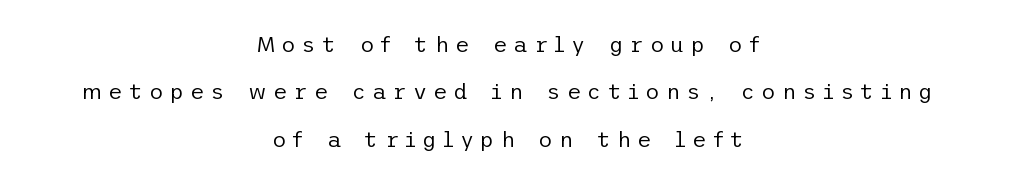
Q: Is the text bold? A: No.
Q: Is the text italic (slanted)? A: No, it is upright.
Q: Is the text underlined? A: No.
Q: How is the paragraph aligned? A: Centered.
Q: Is the spacing between letters normal or unusually wide? A: Unusually wide.
Q: Is the spacing between lines tight, normal or loose? A: Loose.
